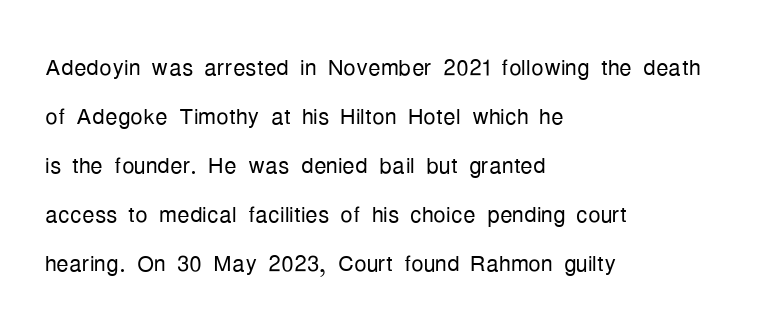
The rag falls on the right side of this text block. This reads as an unemphasized weight, regular at the heaviest. This sample uses plain, unmodified letter spacing. The rendering uses natural spacing where letterforms have individual widths. Rows of type keep a routine distance in the vertical direction. Is this a sans? Yes — the strokes have no serifs.
